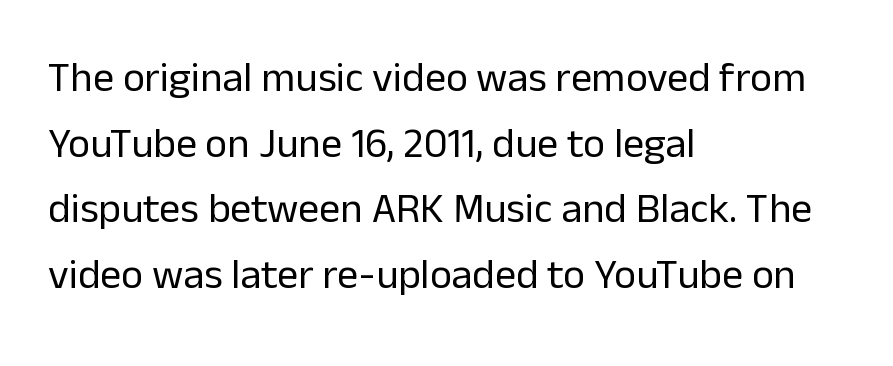
The leading is moderate, giving the passage an even texture. All the whitespace from short lines collects on the right. The strip under each line holds only bare page. Unlike italic type, these characters show no tilt at all.
